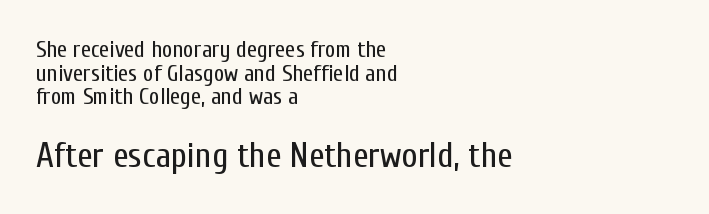
{"serif": "no", "italic": "no", "bold": "no", "weight": "regular", "width": "condensed", "stroke_contrast": "low", "x_height": "medium", "monospaced": "no", "underline": "no", "align": "left", "line_spacing": "tight", "line_spacing_ratio": 1.03, "letter_spacing": "normal", "letter_spacing_em": 0.0, "larger_block": "second", "size_ratio": 1.52, "glyph_px": 35}
